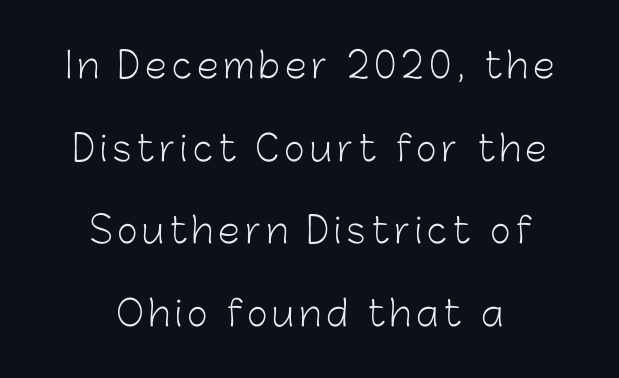
{"serif": "no", "italic": "no", "bold": "no", "weight": "light", "width": "normal", "stroke_contrast": "low", "x_height": "medium", "monospaced": "no", "underline": "no", "align": "center", "line_spacing": "loose", "line_spacing_ratio": 2.36, "glyph_px": 35}
